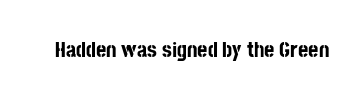
{"italic": "no", "bold": "yes", "underline": "no", "letter_spacing": "normal", "letter_spacing_em": 0.0, "glyph_px": 22}
